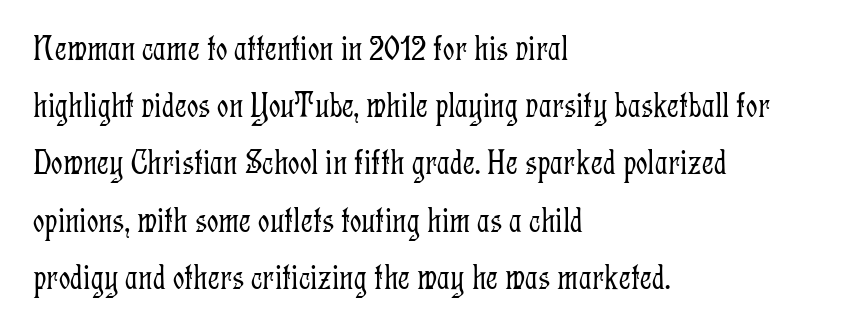
{"serif": "yes", "italic": "no", "bold": "no", "weight": "light", "width": "condensed", "stroke_contrast": "low", "x_height": "medium", "monospaced": "no", "underline": "no", "align": "left", "line_spacing": "normal", "line_spacing_ratio": 1.59, "letter_spacing": "normal", "letter_spacing_em": 0.0, "glyph_px": 36}
